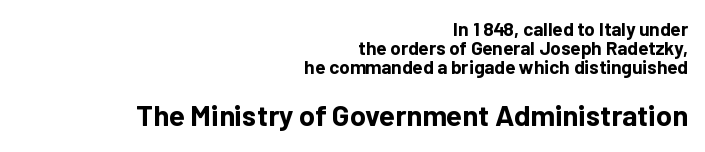
Q: Is the text bold? A: Yes.
Q: Is the text italic (slanted)? A: No, it is upright.
Q: Is the typeface a serif or a sans-serif typeface? A: Sans-serif.
Q: Is the text underlined? A: No.
Q: How is the paragraph aligned? A: Right-aligned.
Q: Is the spacing between letters normal or unusually wide? A: Normal.
Q: Is the spacing between lines tight, normal or loose? A: Tight.
Q: Which block of text is set in a larger size, the first (top) or the second (bottom)? A: The second (bottom) one.
Q: Width (condensed, normal, or wide)? A: Normal.
Q: Stroke contrast? A: Low.
Q: x-height? A: Medium.
Q: Monospaced? A: No.
